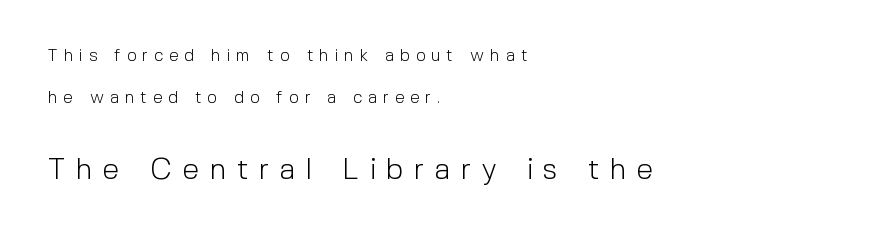
{"serif": "no", "italic": "no", "bold": "no", "weight": "light", "width": "normal", "x_height": "medium", "monospaced": "no", "underline": "no", "align": "left", "line_spacing": "loose", "line_spacing_ratio": 2.48, "letter_spacing": "wide", "letter_spacing_em": 0.35, "larger_block": "second", "size_ratio": 1.76, "glyph_px": 30}
